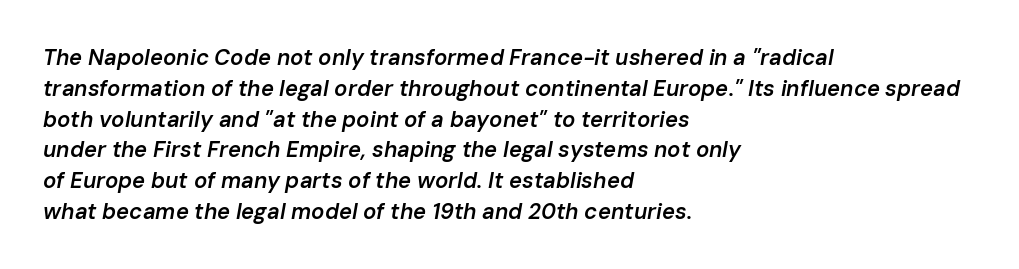
The image shows 22 px text type, italic (leaning right); set left-aligned, normal line spacing (1.4x), normal letter spacing, not underlined.
